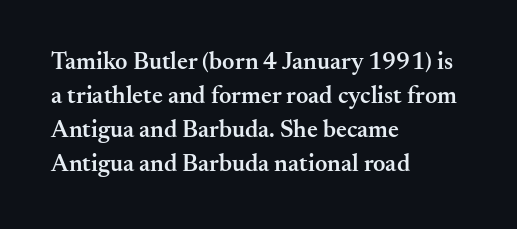
Does the weight exceed regular? Yes, but only to semibold. The glyphs are unaccompanied by any horizontal stroke below them. Line starts are locked; line ends wander. Leading: standard.
